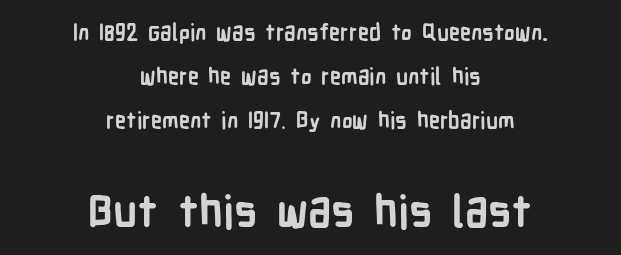
{"serif": "no", "italic": "no", "bold": "yes", "weight": "semibold", "width": "condensed", "stroke_contrast": "low", "x_height": "medium", "monospaced": "no", "underline": "no", "align": "center", "line_spacing": "loose", "line_spacing_ratio": 2.01, "letter_spacing": "normal", "letter_spacing_em": 0.0, "larger_block": "second", "size_ratio": 2.0, "glyph_px": 44}
